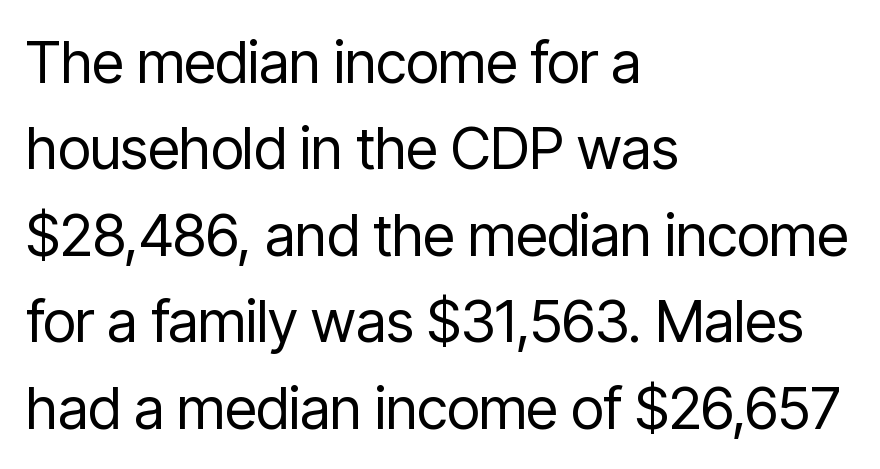
Q: Is the text bold? A: No.
Q: Is the text italic (slanted)? A: No, it is upright.
Q: Is the typeface a serif or a sans-serif typeface? A: Sans-serif.
Q: Is the text underlined? A: No.
Q: How is the paragraph aligned? A: Left-aligned.
Q: Is the spacing between letters normal or unusually wide? A: Normal.
Q: Is the spacing between lines tight, normal or loose? A: Normal.
Q: Width (condensed, normal, or wide)? A: Condensed.
Q: Stroke contrast? A: Low.
Q: x-height? A: Medium.
Q: Monospaced? A: No.
